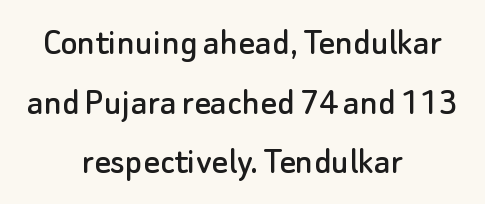
Q: Is the text italic (slanted)? A: No, it is upright.
Q: Is the typeface a serif or a sans-serif typeface? A: Sans-serif.
Q: Is the text underlined? A: No.
Q: How is the paragraph aligned? A: Centered.
Q: Is the spacing between letters normal or unusually wide? A: Normal.
Q: Is the spacing between lines tight, normal or loose? A: Normal.
Q: Width (condensed, normal, or wide)? A: Normal.
Q: Stroke contrast? A: Low.
Q: x-height? A: Small.
Q: Monospaced? A: No.
